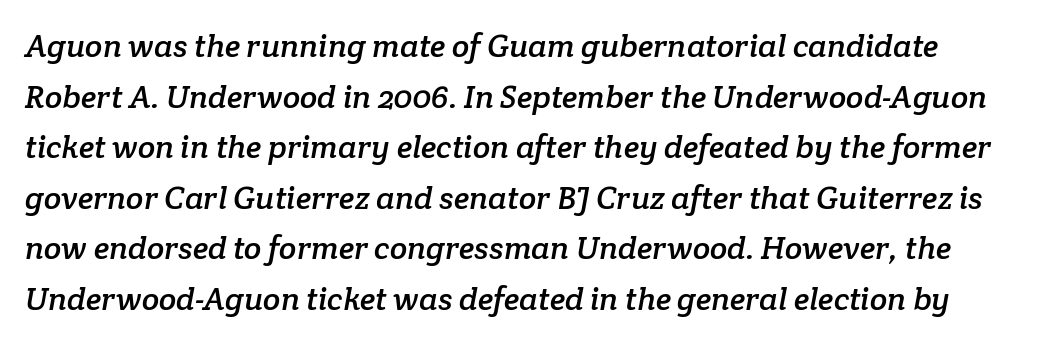
The image shows 32 px serif type; set normal line spacing (1.58x), normal letter spacing, not underlined; low stroke contrast and a medium x-height.
